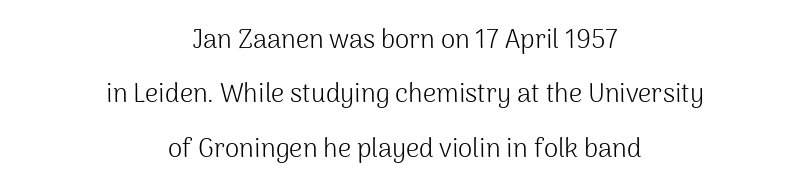
{"italic": "no", "bold": "no", "underline": "no", "align": "center", "line_spacing": "loose", "line_spacing_ratio": 2.09, "letter_spacing": "normal", "letter_spacing_em": 0.0, "glyph_px": 26}
